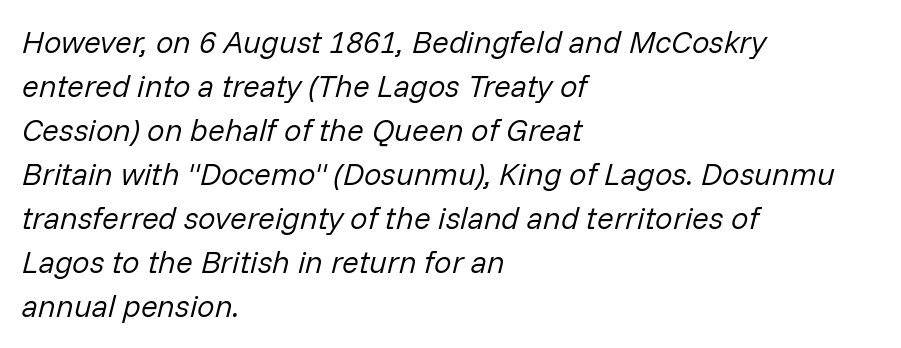
The image shows 31 px regular-weight type, italic (leaning right); set left-aligned, normal line spacing (1.42x), normal letter spacing, not underlined; low stroke contrast and a medium x-height.
